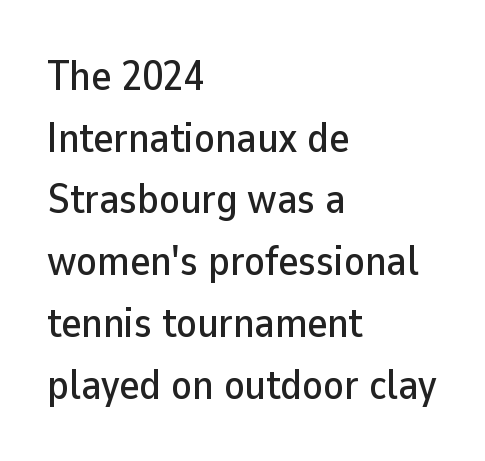
Every character sits straight up, as roman type does. In terms of letterform style, serifs are entirely absent. Where is the straight margin? On the left. Baseline-to-baseline distance is the conventional proportion of letter height. Looks like regular typesetting: each glyph gets only the width it needs.
